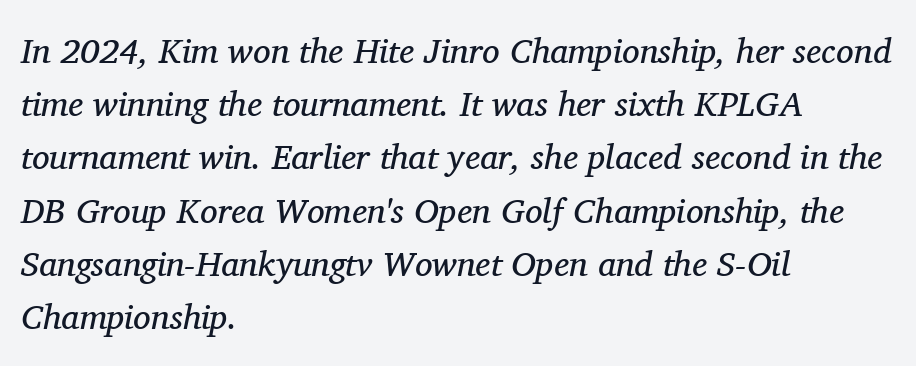
{"serif": "yes", "italic": "yes", "lean": "right", "slant_degrees": 11, "bold": "no", "weight": "regular", "width": "normal", "stroke_contrast": "medium", "x_height": "medium", "monospaced": "no", "underline": "no", "align": "left", "line_spacing": "normal", "line_spacing_ratio": 1.52, "letter_spacing": "normal", "letter_spacing_em": 0.0, "glyph_px": 35}
